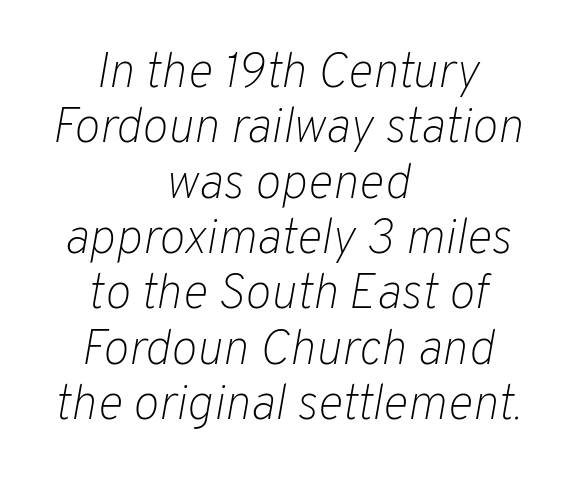
{"italic": "yes", "lean": "right", "slant_degrees": 10, "bold": "no", "weight": "light", "width": "normal", "stroke_contrast": "low", "x_height": "medium", "monospaced": "no", "underline": "no", "align": "center", "line_spacing": "tight", "line_spacing_ratio": 1.13, "letter_spacing": "normal", "letter_spacing_em": 0.0, "glyph_px": 49}
